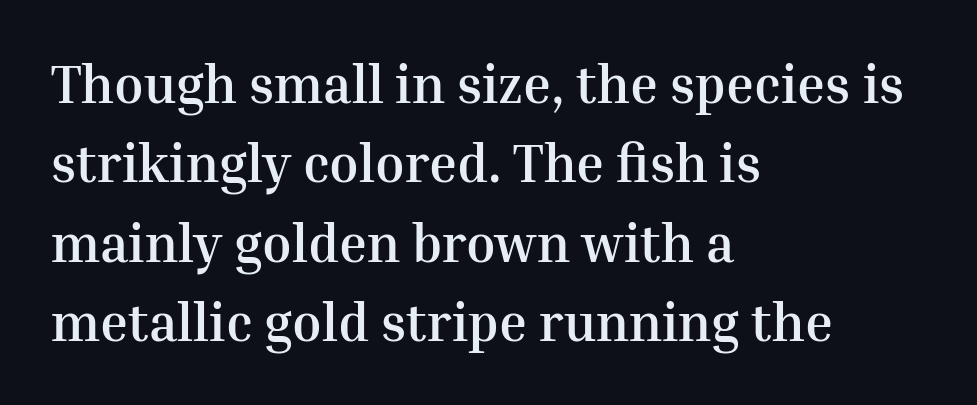
The passage shown is not underscored anywhere. Does extra space separate the letters? No, they use regular spacing. Observe the serifs anchoring each vertical stroke in this sample. This is the regular roman posture of the typeface.
